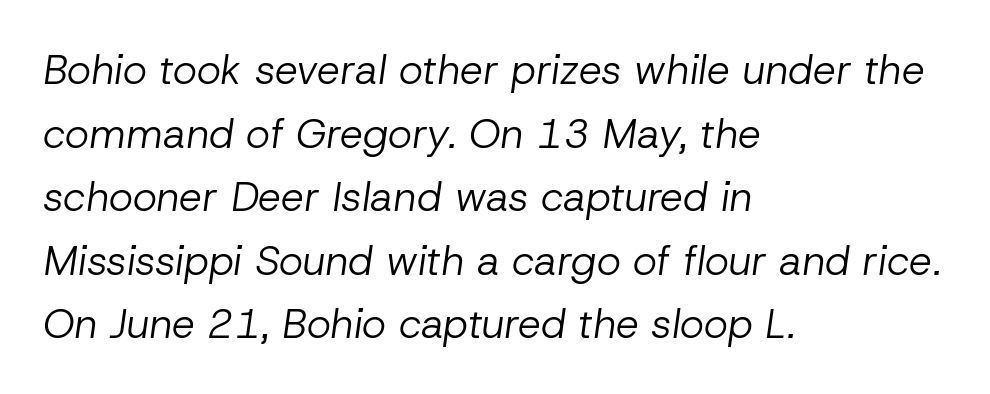
Quick note: underline off. The passage shown is not bold in any degree. Reading down the column, the eye jumps a familiar distance to each next line. Is the letter spacing exaggerated? No — it looks like the ordinary default. Every row of glyphs begins at an identical x-position on the left.
